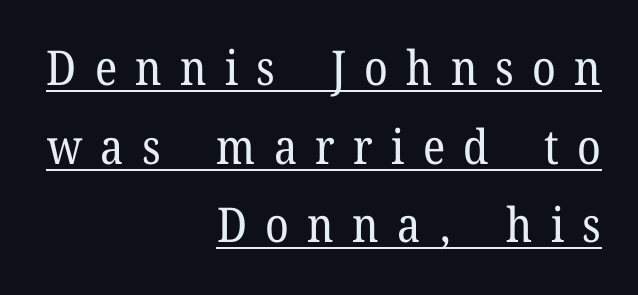
{"serif": "yes", "italic": "no", "bold": "no", "weight": "regular", "width": "normal", "stroke_contrast": "low", "x_height": "medium", "monospaced": "no", "underline": "yes", "align": "right", "line_spacing": "normal", "line_spacing_ratio": 1.64, "letter_spacing": "wide", "letter_spacing_em": 0.38, "glyph_px": 48}
